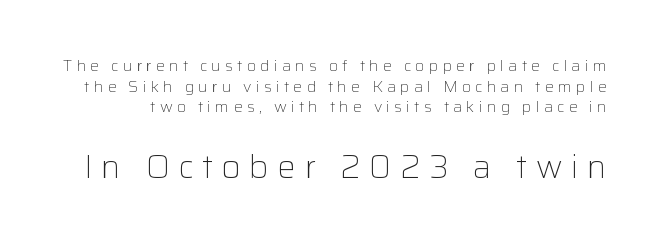
The image shows 33 px light sans-serif type, upright; set normal line spacing (1.29x), unusually wide letter spacing (+0.26 em), not underlined; the second (bottom) block is 2.06x larger; low stroke contrast and a medium x-height.
